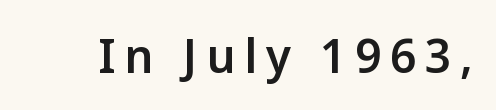
Q: Is the text bold? A: Semi-bold.
Q: Is the text italic (slanted)? A: No, it is upright.
Q: Is the typeface a serif or a sans-serif typeface? A: Sans-serif.
Q: Is the text underlined? A: No.
Q: Width (condensed, normal, or wide)? A: Normal.
Q: Stroke contrast? A: Low.
Q: x-height? A: Medium.
Q: Monospaced? A: No.
